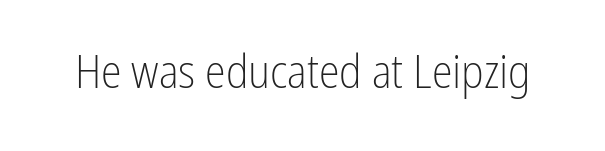
Weight class: somewhere from thin through regular. Italic: no, the glyphs are upright roman. Nobody touched the tracking dial on this one. Are there feet on the stems? There aren't — it's a sans. Letters rest on an invisible, unmarked baseline. You could not count columns in this text — the font is proportionally spaced.
